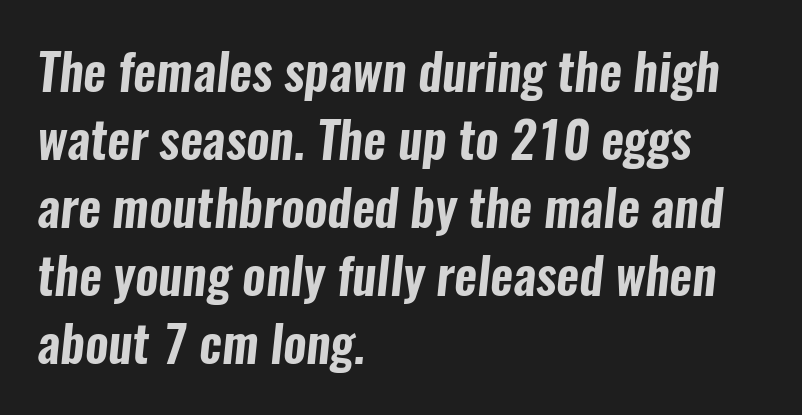
One-word summary of the alignment: left. How are the letters spaced? Ordinarily, with no added tracking. Proportional: the letters do not fall into vertical columns. The rendering shows plain stroke endings on the letterforms — a sans-serif design.
